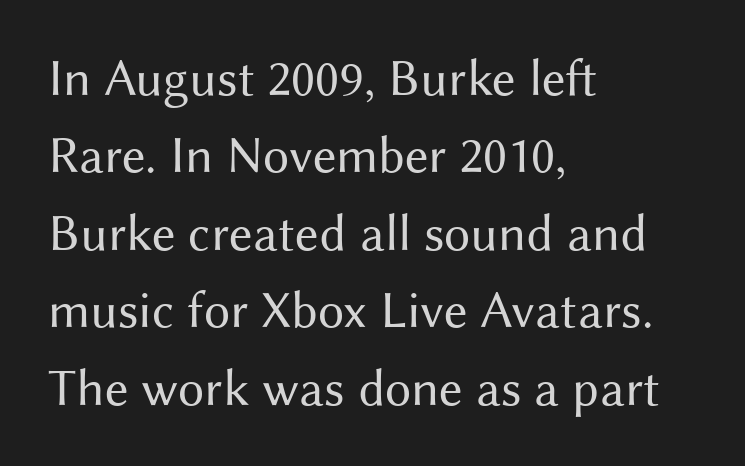
{"serif": "no", "italic": "no", "bold": "no", "weight": "regular", "width": "normal", "stroke_contrast": "medium", "x_height": "medium", "monospaced": "no", "underline": "no", "align": "left", "line_spacing": "normal", "line_spacing_ratio": 1.49, "letter_spacing": "normal", "letter_spacing_em": 0.0, "glyph_px": 52}
